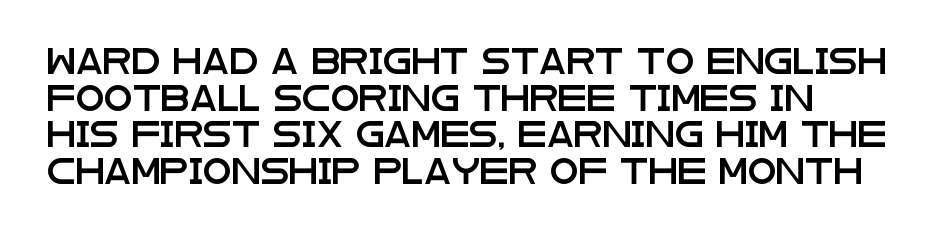
Q: Is the text italic (slanted)? A: No, it is upright.
Q: Is the text underlined? A: No.
Q: Is the spacing between letters normal or unusually wide? A: Normal.
Q: Is the spacing between lines tight, normal or loose? A: Normal.
